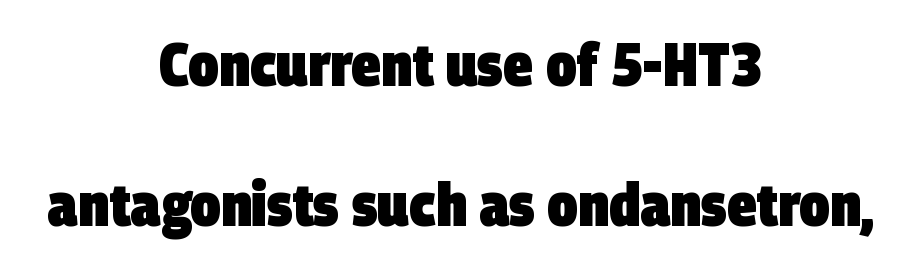
Q: Is the text bold? A: Yes.
Q: Is the typeface a serif or a sans-serif typeface? A: Sans-serif.
Q: Is the text underlined? A: No.
Q: How is the paragraph aligned? A: Centered.
Q: Is the spacing between letters normal or unusually wide? A: Normal.
Q: Is the spacing between lines tight, normal or loose? A: Loose.
Q: Width (condensed, normal, or wide)? A: Condensed.
Q: Stroke contrast? A: Low.
Q: x-height? A: Large.
Q: Monospaced? A: No.
